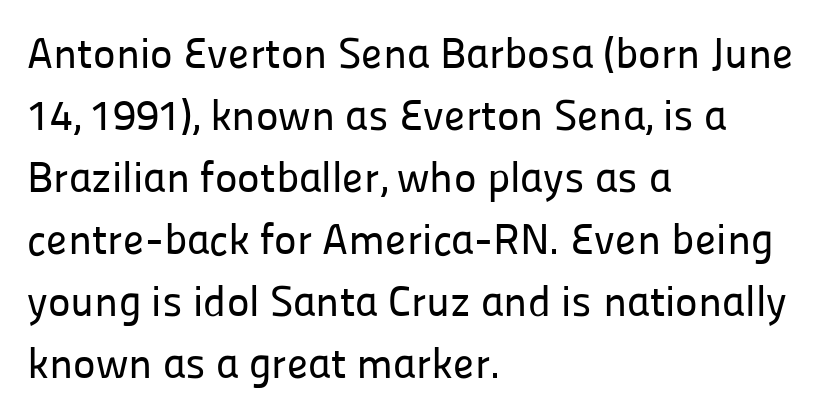
Q: Is the text italic (slanted)? A: No, it is upright.
Q: Is the typeface a serif or a sans-serif typeface? A: Sans-serif.
Q: Is the text underlined? A: No.
Q: How is the paragraph aligned? A: Left-aligned.
Q: Is the spacing between letters normal or unusually wide? A: Normal.
Q: Is the spacing between lines tight, normal or loose? A: Normal.
Q: Width (condensed, normal, or wide)? A: Normal.
Q: Stroke contrast? A: Low.
Q: x-height? A: Medium.
Q: Monospaced? A: No.
